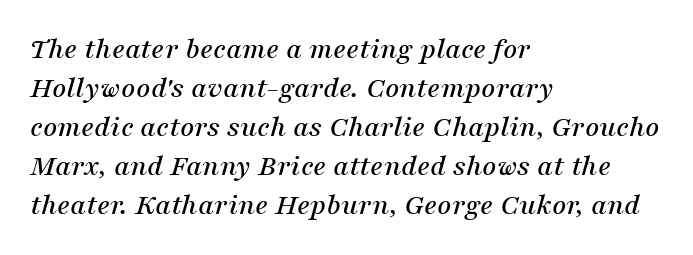
Q: Is the text italic (slanted)? A: Yes, it leans right by about 16 degrees.
Q: Is the typeface a serif or a sans-serif typeface? A: Serif.
Q: Is the text underlined? A: No.
Q: How is the paragraph aligned? A: Left-aligned.
Q: Is the spacing between letters normal or unusually wide? A: Normal.
Q: Is the spacing between lines tight, normal or loose? A: Normal.
Q: Width (condensed, normal, or wide)? A: Normal.
Q: Stroke contrast? A: Medium.
Q: x-height? A: Medium.
Q: Monospaced? A: No.
